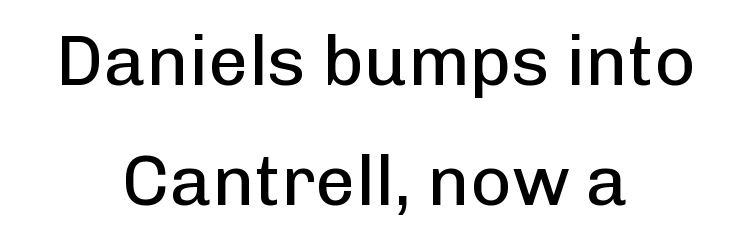
Q: Is the text bold? A: No.
Q: Is the text italic (slanted)? A: No, it is upright.
Q: Is the typeface a serif or a sans-serif typeface? A: Sans-serif.
Q: Is the text underlined? A: No.
Q: How is the paragraph aligned? A: Centered.
Q: Is the spacing between letters normal or unusually wide? A: Normal.
Q: Is the spacing between lines tight, normal or loose? A: Normal.
Q: Width (condensed, normal, or wide)? A: Normal.
Q: Stroke contrast? A: Low.
Q: x-height? A: Medium.
Q: Monospaced? A: No.
